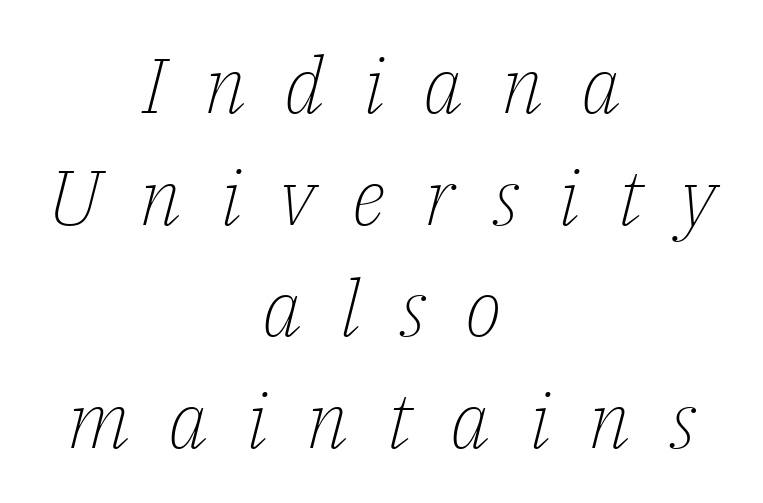
Q: Is the text bold? A: No.
Q: Is the text italic (slanted)? A: Yes, it leans right by about 14 degrees.
Q: Is the typeface a serif or a sans-serif typeface? A: Serif.
Q: Is the text underlined? A: No.
Q: How is the paragraph aligned? A: Centered.
Q: Is the spacing between letters normal or unusually wide? A: Unusually wide.
Q: Is the spacing between lines tight, normal or loose? A: Normal.
Q: Width (condensed, normal, or wide)? A: Normal.
Q: Stroke contrast? A: Low.
Q: x-height? A: Medium.
Q: Monospaced? A: No.
